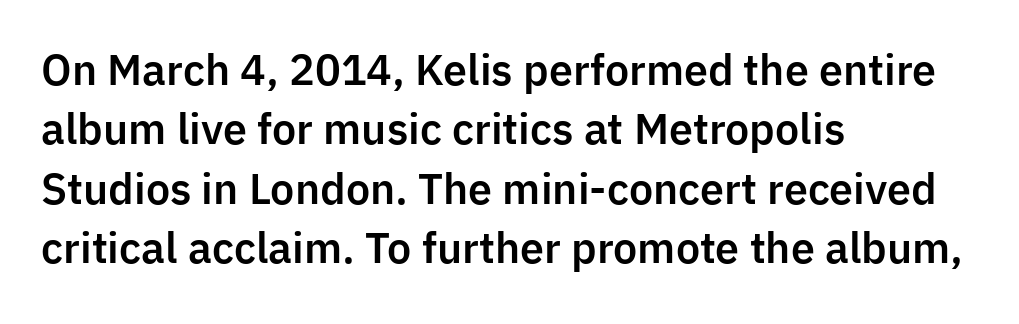
Reading down the block, your eye returns to a fixed left position each line. Proportional: the letters do not fall into vertical columns. The passage shown is typeset with a sans-serif family. Whoever set this chose a conventional vertical rhythm. Rule under the text: the space is simply empty.
